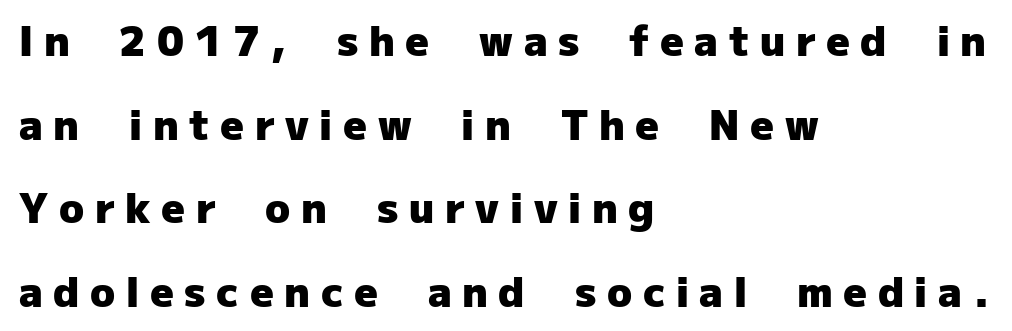
The image shows 41 px heavy sans-serif type, upright; set left-aligned, loose line spacing (2.04x), unusually wide letter spacing (+0.26 em), not underlined; low stroke contrast and a medium x-height.
